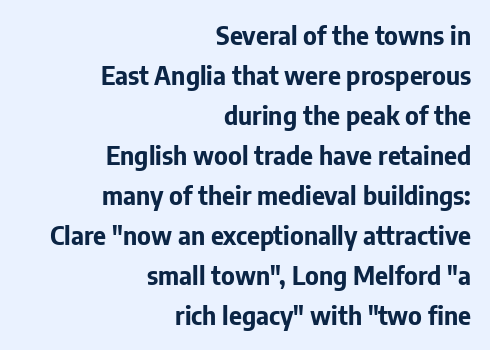
Q: Is the text bold? A: Yes.
Q: Is the text italic (slanted)? A: No, it is upright.
Q: Is the text underlined? A: No.
Q: How is the paragraph aligned? A: Right-aligned.
Q: Is the spacing between letters normal or unusually wide? A: Normal.
Q: Is the spacing between lines tight, normal or loose? A: Normal.
